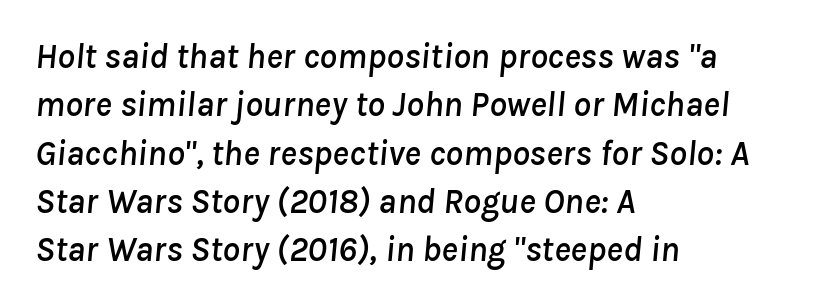
Descenders are the only things crossing below the line. Vertically, the passage feels balanced, rows spaced as you'd expect. The passage is arranged the way most books set body copy — flush left. This is oblique type, the kind used for emphasis or titles. Short note: letters normally spaced. The passage shown is typed in a proportional face where columns would drift.
